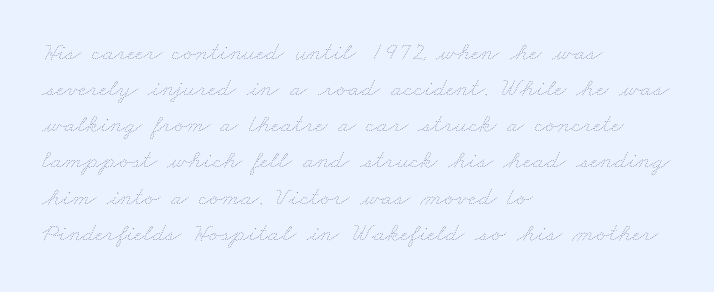
{"bold": "no", "underline": "no", "align": "left", "line_spacing": "normal", "line_spacing_ratio": 1.39, "letter_spacing": "normal", "letter_spacing_em": 0.0, "glyph_px": 26}
